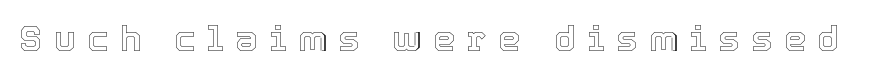
Q: Is the text italic (slanted)? A: No, it is upright.
Q: Is the text underlined? A: No.
Q: Is the spacing between letters normal or unusually wide? A: Unusually wide.
Q: Width (condensed, normal, or wide)? A: Normal.
Q: x-height? A: Medium.
Q: Monospaced? A: No.
